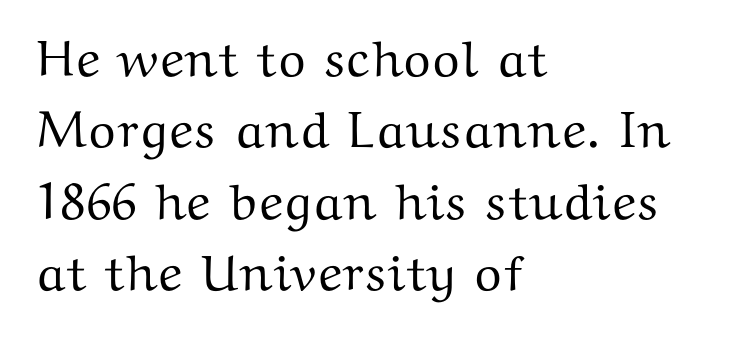
{"serif": "yes", "italic": "no", "width": "wide", "stroke_contrast": "medium", "x_height": "medium", "monospaced": "no", "underline": "no", "align": "left", "line_spacing": "normal", "line_spacing_ratio": 1.4, "letter_spacing": "normal", "letter_spacing_em": 0.0, "glyph_px": 51}
